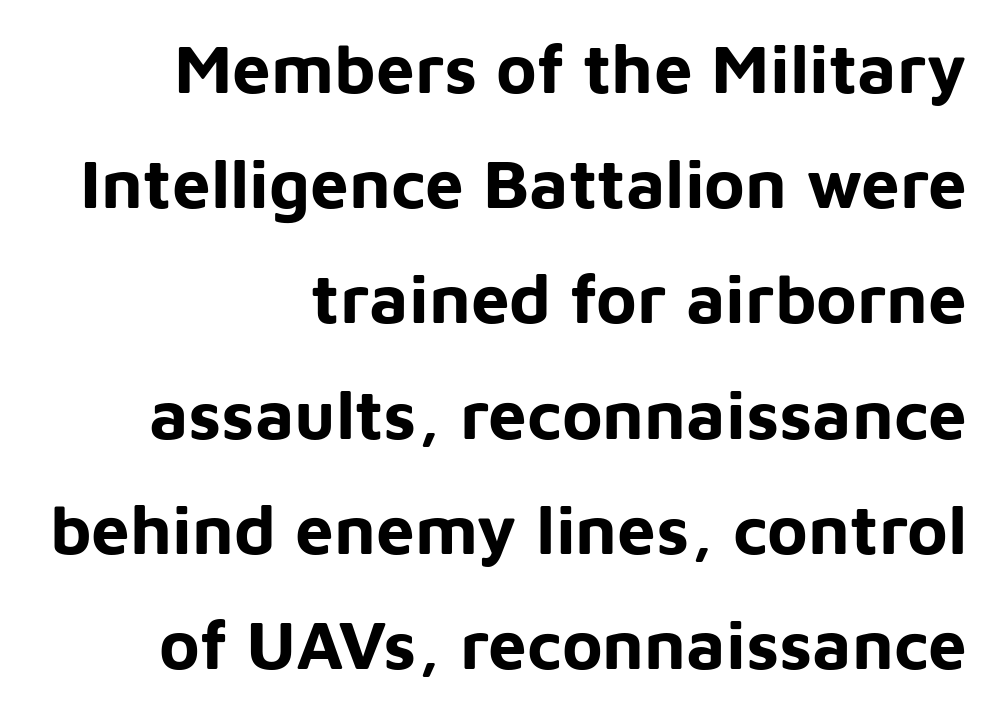
Q: Is the text bold? A: Yes.
Q: Is the text italic (slanted)? A: No, it is upright.
Q: Is the typeface a serif or a sans-serif typeface? A: Sans-serif.
Q: Is the text underlined? A: No.
Q: How is the paragraph aligned? A: Right-aligned.
Q: Is the spacing between letters normal or unusually wide? A: Normal.
Q: Is the spacing between lines tight, normal or loose? A: Normal.
Q: Width (condensed, normal, or wide)? A: Normal.
Q: Stroke contrast? A: Low.
Q: x-height? A: Medium.
Q: Monospaced? A: No.
